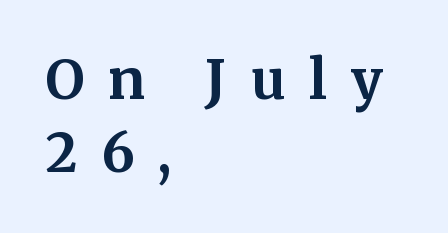
Letters rest on an invisible, unmarked baseline. The tracking jumps out immediately: characters are airy and widely separated. Proportional: the letters do not fall into vertical columns. The rendering shows small feet on the letterforms — a serif design. In terms of posture, this sample is upright.
